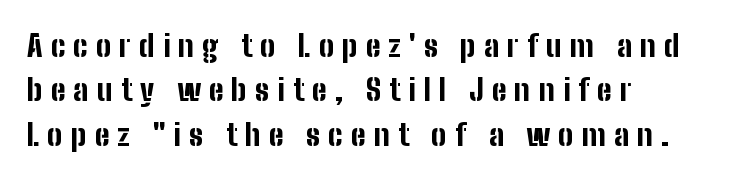
The image shows 30 px bold, condensed sans-serif type, upright; set left-aligned, normal line spacing (1.48x), unusually wide letter spacing (+0.27 em), not underlined; low stroke contrast and a medium x-height.
